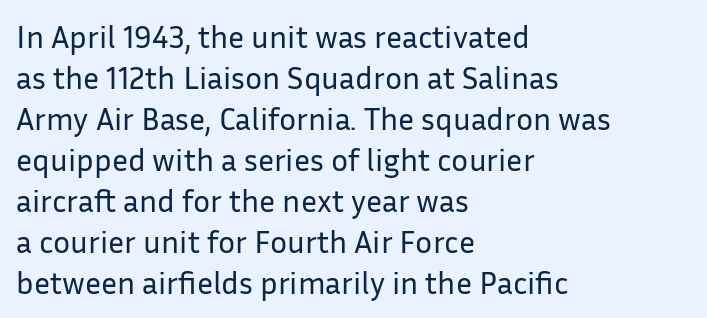
{"serif": "no", "italic": "no", "bold": "no", "weight": "regular", "width": "normal", "stroke_contrast": "low", "x_height": "medium", "monospaced": "no", "underline": "no", "align": "left", "line_spacing": "normal", "line_spacing_ratio": 1.28, "letter_spacing": "normal", "letter_spacing_em": 0.0, "glyph_px": 32}
